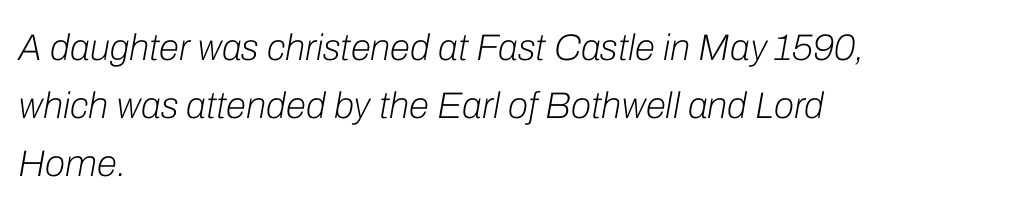
The image shows 37 px light type, italic (leaning right); set left-aligned, normal line spacing (1.57x), normal letter spacing, not underlined; low stroke contrast and a medium x-height.
